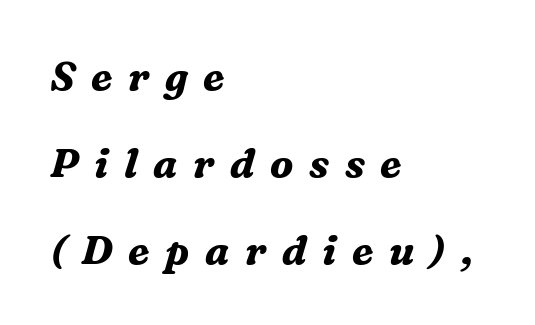
{"serif": "yes", "italic": "yes", "lean": "right", "slant_degrees": 16, "bold": "yes", "weight": "bold", "width": "normal", "stroke_contrast": "medium", "x_height": "medium", "monospaced": "no", "underline": "no", "align": "left", "line_spacing": "loose", "line_spacing_ratio": 2.17, "letter_spacing": "wide", "letter_spacing_em": 0.39, "glyph_px": 40}
